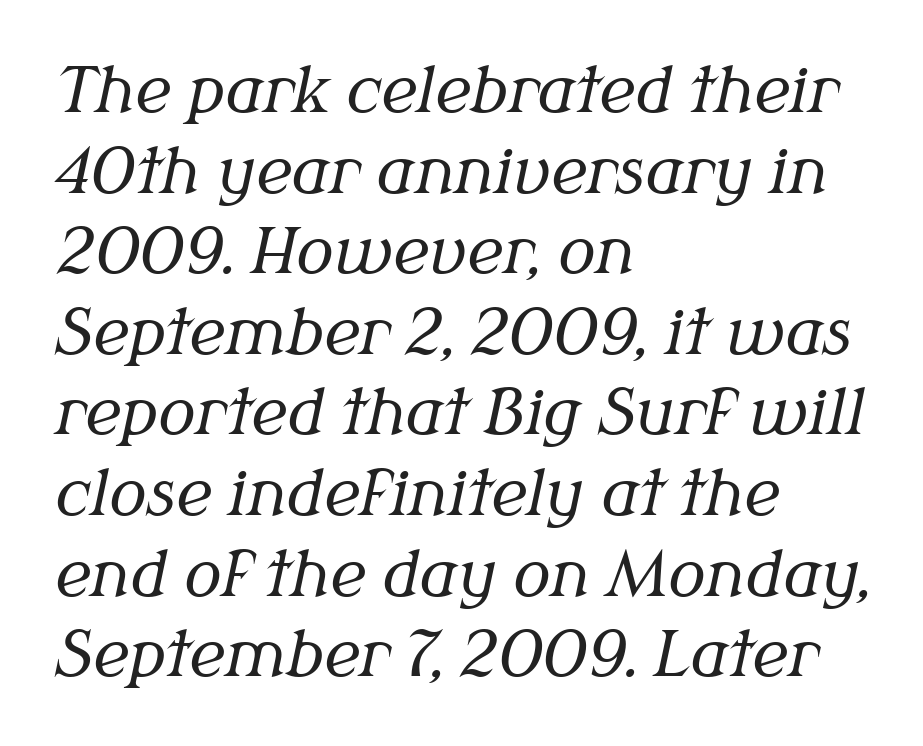
Q: Is the text bold? A: No.
Q: Is the text italic (slanted)? A: Yes, it leans right by about 12 degrees.
Q: Is the typeface a serif or a sans-serif typeface? A: Serif.
Q: Is the text underlined? A: No.
Q: How is the paragraph aligned? A: Left-aligned.
Q: Is the spacing between letters normal or unusually wide? A: Normal.
Q: Is the spacing between lines tight, normal or loose? A: Normal.
Q: Width (condensed, normal, or wide)? A: Normal.
Q: Stroke contrast? A: Medium.
Q: x-height? A: Medium.
Q: Monospaced? A: No.
